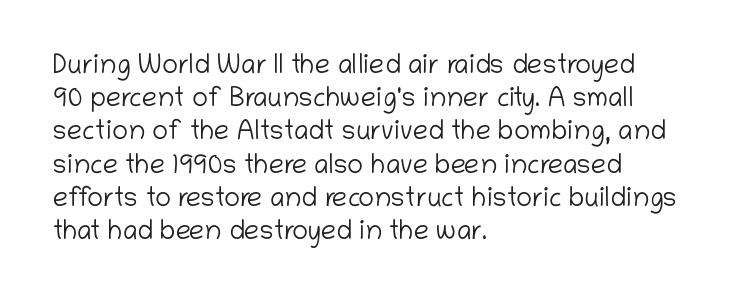
{"italic": "no", "bold": "no", "underline": "no", "align": "left", "line_spacing_ratio": 1.23, "letter_spacing": "normal", "letter_spacing_em": 0.0, "glyph_px": 27}
